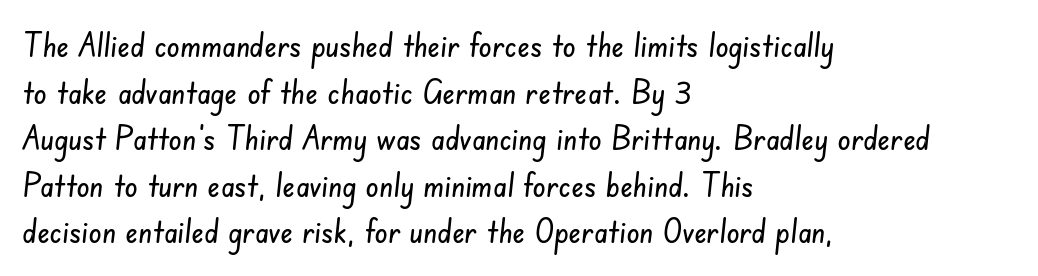
Q: Is the typeface a serif or a sans-serif typeface? A: Sans-serif.
Q: Is the text underlined? A: No.
Q: How is the paragraph aligned? A: Left-aligned.
Q: Is the spacing between letters normal or unusually wide? A: Normal.
Q: Is the spacing between lines tight, normal or loose? A: Normal.
Q: Width (condensed, normal, or wide)? A: Condensed.
Q: Stroke contrast? A: Low.
Q: x-height? A: Small.
Q: Monospaced? A: No.
